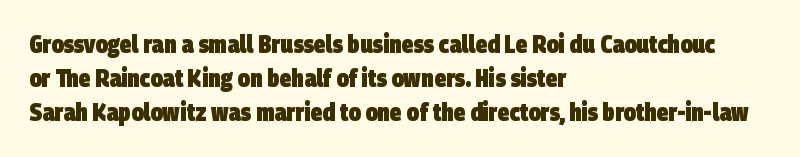
Look at the tracking — it's just the regular setting, nothing added. Weight: bold. Where is the straight margin? On the left. Successive baselines arrive at the customary interval.
